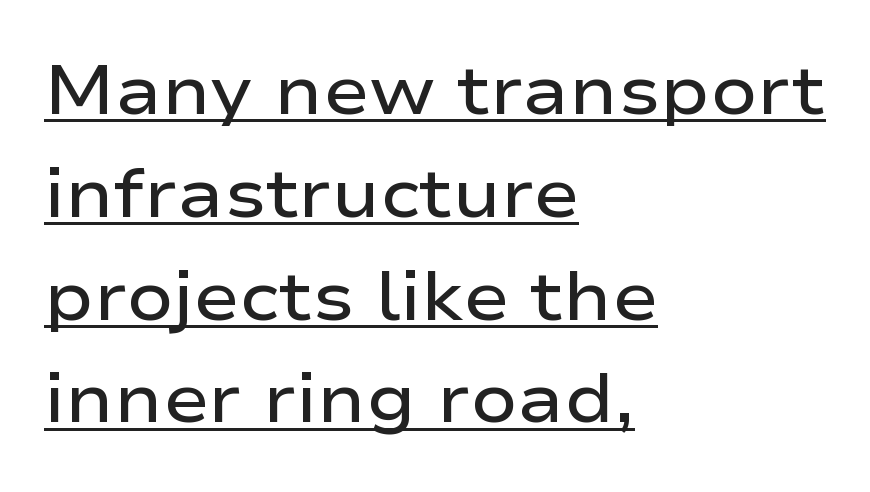
{"serif": "no", "italic": "no", "bold": "semi", "weight": "semibold", "width": "wide", "stroke_contrast": "low", "x_height": "medium", "monospaced": "no", "underline": "yes", "align": "left", "line_spacing": "normal", "line_spacing_ratio": 1.49, "letter_spacing": "normal", "letter_spacing_em": 0.0, "glyph_px": 69}
